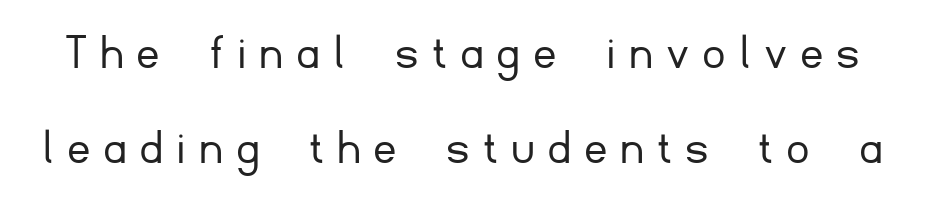
Weight: in the light-to-regular range. Rule under the text: the space is simply empty. Proportional: the letters do not fall into vertical columns. The typeface chosen for these lines omits serifs. Look at the tracking — it's clearly loosened, letters drifting apart. The font's upright variant was chosen for this text.
